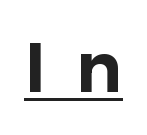
{"serif": "no", "italic": "no", "width": "normal", "stroke_contrast": "low", "x_height": "medium", "monospaced": "no", "underline": "yes", "letter_spacing": "wide", "letter_spacing_em": 0.43, "glyph_px": 69}
